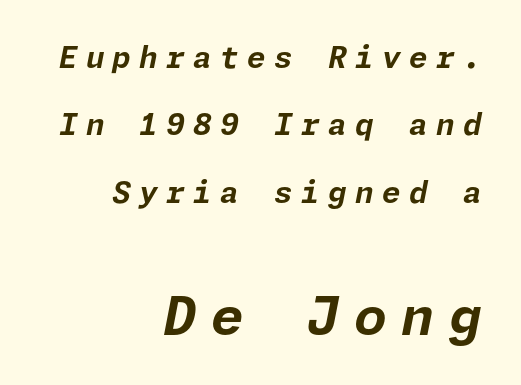
The ragged edge is on the left, which tells us the setting is flush right. An italicized treatment has been applied to the whole sample. The lower block of text is set noticeably larger than the block above it. How are the letters spaced? Widely, with obvious added tracking. A bare baseline throughout the passage.
